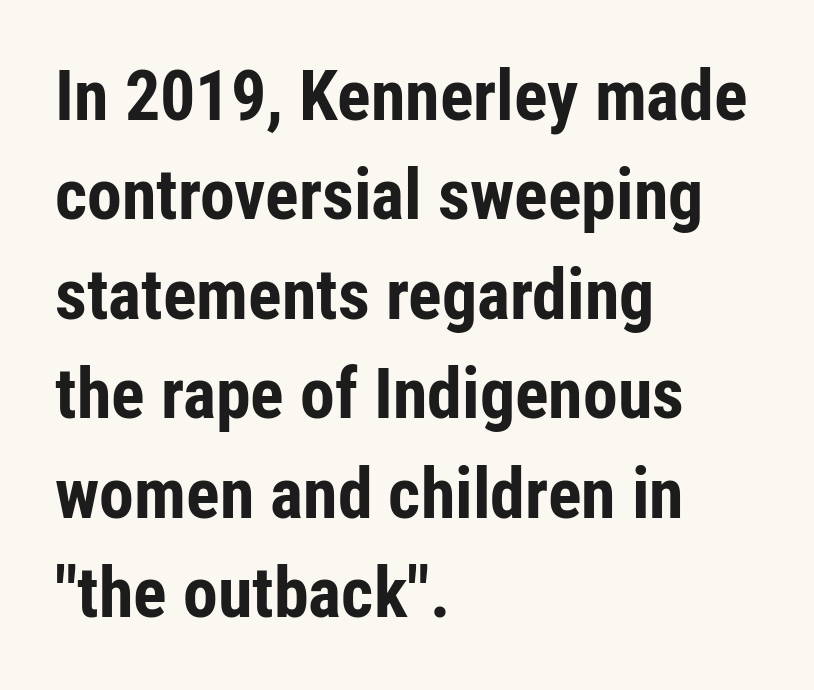
Tracking value appears to be zero — textbook default spacing. These lines are rendered in a variable-pitch font. Regarding leading, the lines here are spaced in the standard way. Anything drawn beneath the words? Only blank space. The glyphs in this specimen are sans serif. In terms of weight, the rendering is a true, heavy bold.
